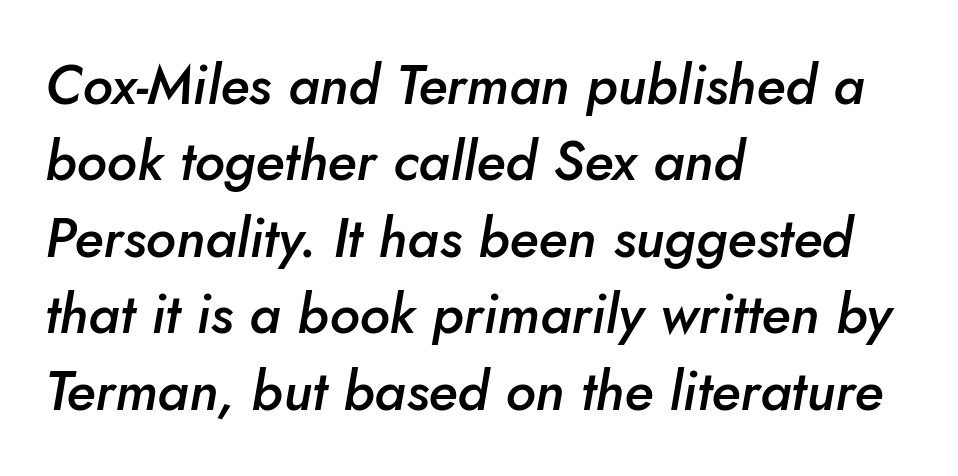
Q: Is the text bold? A: Semi-bold.
Q: Is the text italic (slanted)? A: Yes, it leans right by about 10 degrees.
Q: Is the text underlined? A: No.
Q: How is the paragraph aligned? A: Left-aligned.
Q: Is the spacing between letters normal or unusually wide? A: Normal.
Q: Is the spacing between lines tight, normal or loose? A: Normal.
Q: Width (condensed, normal, or wide)? A: Normal.
Q: Stroke contrast? A: Low.
Q: x-height? A: Small.
Q: Monospaced? A: No.
